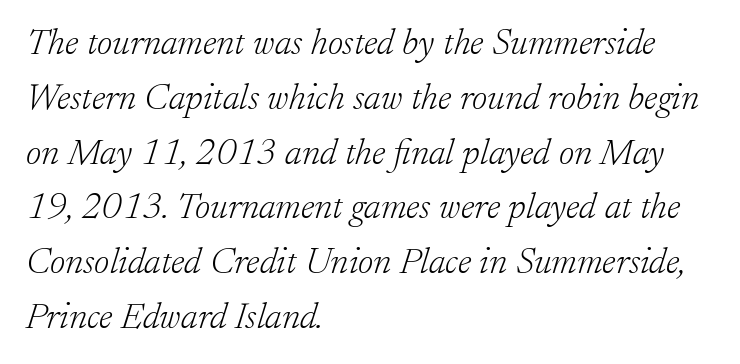
The image shows 37 px light serif type, italic (leaning right); set left-aligned, normal line spacing (1.48x), normal letter spacing, not underlined; low stroke contrast and a small x-height.
